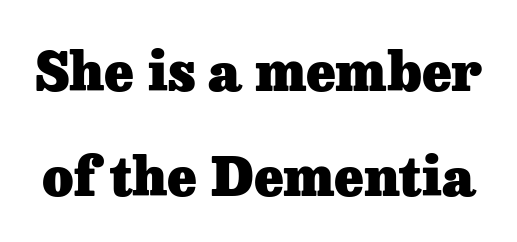
Q: Is the text bold? A: Yes.
Q: Is the text italic (slanted)? A: No, it is upright.
Q: Is the typeface a serif or a sans-serif typeface? A: Serif.
Q: Is the text underlined? A: No.
Q: Is the spacing between letters normal or unusually wide? A: Normal.
Q: Is the spacing between lines tight, normal or loose? A: Loose.
Q: Width (condensed, normal, or wide)? A: Normal.
Q: Stroke contrast? A: Low.
Q: x-height? A: Medium.
Q: Monospaced? A: No.
